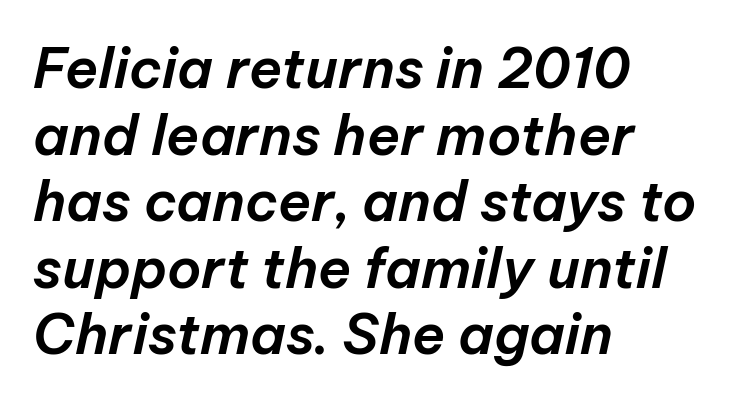
{"italic": "yes", "lean": "right", "slant_degrees": 12, "width": "normal", "stroke_contrast": "low", "x_height": "medium", "monospaced": "no", "underline": "no", "align": "left", "line_spacing_ratio": 1.21, "letter_spacing": "normal", "letter_spacing_em": 0.0, "glyph_px": 55}
